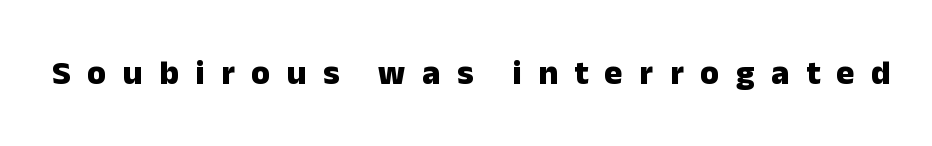
The passage shown has open, widely tracked lettering throughout. The rendering uses natural spacing where letterforms have individual widths. Summary of weight: heavy, a full bold. Letterform terminals end flat and unadorned throughout the passage. A clean baseline with only descenders dipping below it. The type sits square on the baseline with zero lean.
